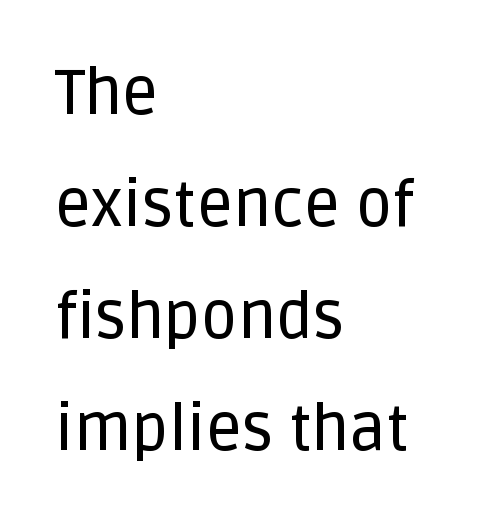
The gaps between neighbouring characters are ordinary and unremarkable. Every character sits straight up, as roman type does. Descender tails drop into unmarked territory. Leftover space on each line is placed entirely after the last word. Varying glyph widths throughout — classic text-font behaviour.
